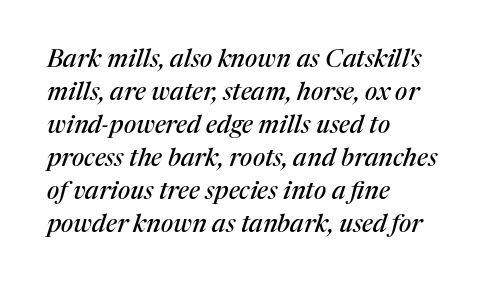
Q: Is the text italic (slanted)? A: Yes, it leans right by about 17 degrees.
Q: Is the text underlined? A: No.
Q: How is the paragraph aligned? A: Left-aligned.
Q: Is the spacing between letters normal or unusually wide? A: Normal.
Q: Is the spacing between lines tight, normal or loose? A: Normal.
